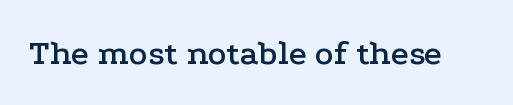
The image shows 35 px wide serif type, upright; set normal letter spacing, not underlined; low stroke contrast and a medium x-height.
